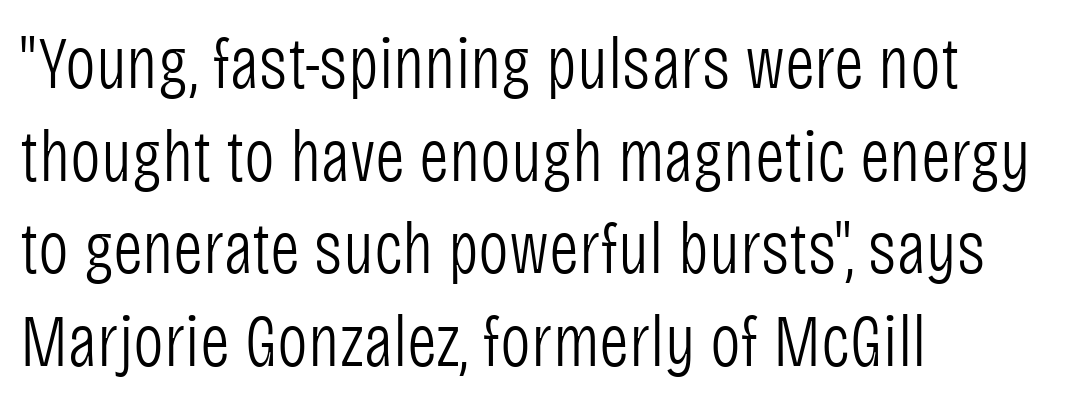
Q: Is the text bold? A: No.
Q: Is the text italic (slanted)? A: No, it is upright.
Q: Is the typeface a serif or a sans-serif typeface? A: Sans-serif.
Q: Is the text underlined? A: No.
Q: How is the paragraph aligned? A: Left-aligned.
Q: Is the spacing between letters normal or unusually wide? A: Normal.
Q: Is the spacing between lines tight, normal or loose? A: Normal.
Q: Width (condensed, normal, or wide)? A: Condensed.
Q: Stroke contrast? A: Low.
Q: x-height? A: Large.
Q: Monospaced? A: No.
